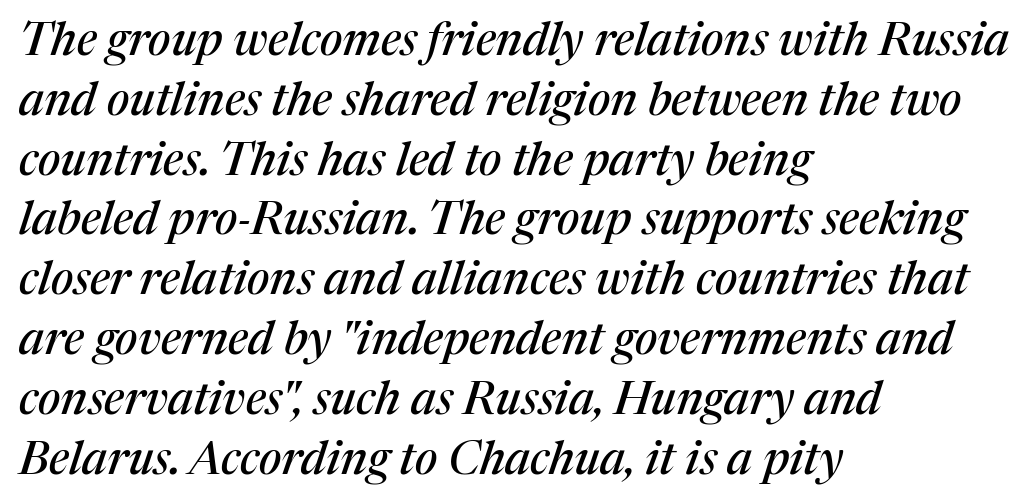
Q: Is the text italic (slanted)? A: Yes, it leans right by about 17 degrees.
Q: Is the typeface a serif or a sans-serif typeface? A: Serif.
Q: Is the text underlined? A: No.
Q: How is the paragraph aligned? A: Left-aligned.
Q: Is the spacing between letters normal or unusually wide? A: Normal.
Q: Is the spacing between lines tight, normal or loose? A: Normal.
Q: Width (condensed, normal, or wide)? A: Normal.
Q: Stroke contrast? A: Medium.
Q: x-height? A: Medium.
Q: Monospaced? A: No.
